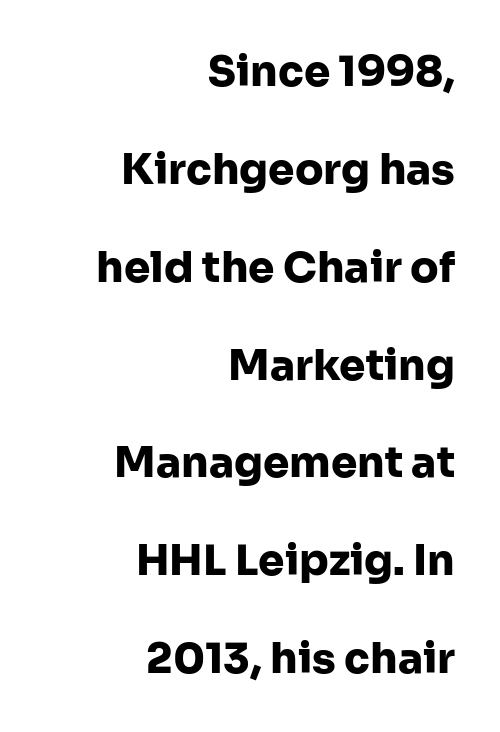
Q: Is the text bold? A: Yes.
Q: Is the text italic (slanted)? A: No, it is upright.
Q: Is the typeface a serif or a sans-serif typeface? A: Sans-serif.
Q: Is the text underlined? A: No.
Q: How is the paragraph aligned? A: Right-aligned.
Q: Is the spacing between letters normal or unusually wide? A: Normal.
Q: Is the spacing between lines tight, normal or loose? A: Loose.
Q: Width (condensed, normal, or wide)? A: Normal.
Q: Stroke contrast? A: Low.
Q: x-height? A: Medium.
Q: Monospaced? A: No.
